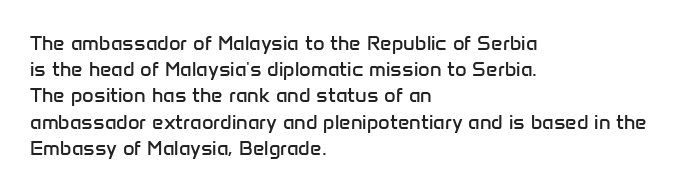
Q: Is the text bold? A: No.
Q: Is the text italic (slanted)? A: No, it is upright.
Q: Is the text underlined? A: No.
Q: How is the paragraph aligned? A: Left-aligned.
Q: Is the spacing between letters normal or unusually wide? A: Normal.
Q: Is the spacing between lines tight, normal or loose? A: Normal.
